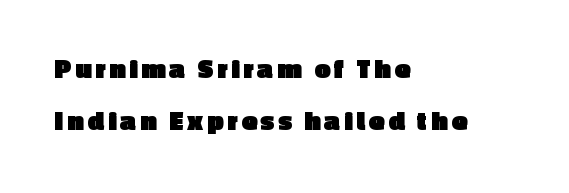
The image shows 28 px heavy sans-serif type, upright; set left-aligned, line spacing 1.87x, not underlined; a medium x-height.
